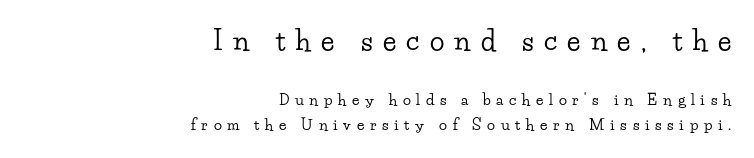
The image shows 27 px text type, upright; set right-aligned, normal line spacing (1.68x), unusually wide letter spacing (+0.38 em), not underlined; the first (top) block is 1.8x larger.
